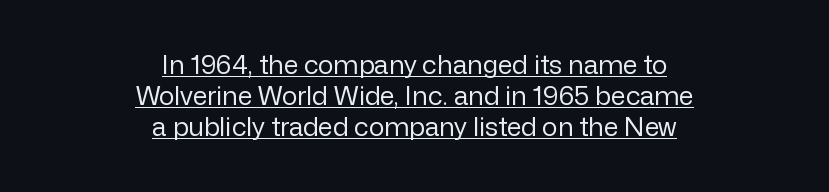
The image shows 26 px text type, upright; set centered, line spacing 1.2x, normal letter spacing, underlined.
